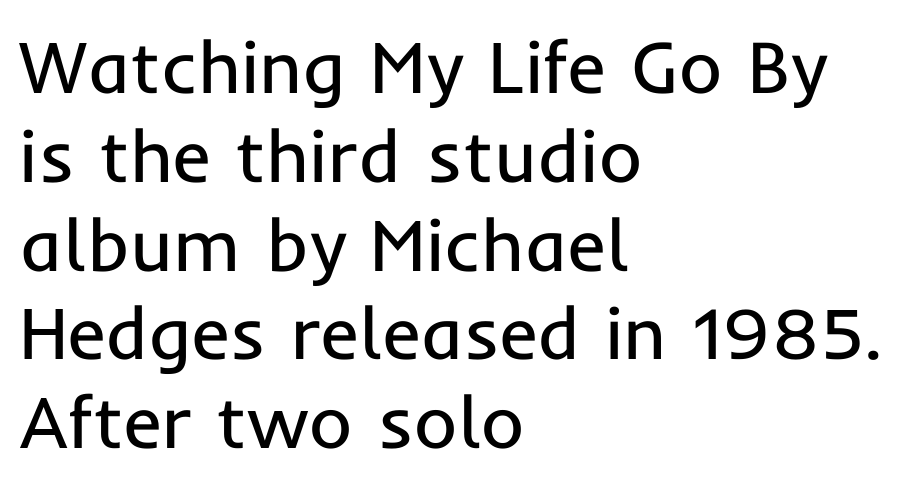
The image shows 74 px regular-weight sans-serif type, upright; set left-aligned, line spacing 1.2x, normal letter spacing, not underlined; low stroke contrast and a medium x-height.
